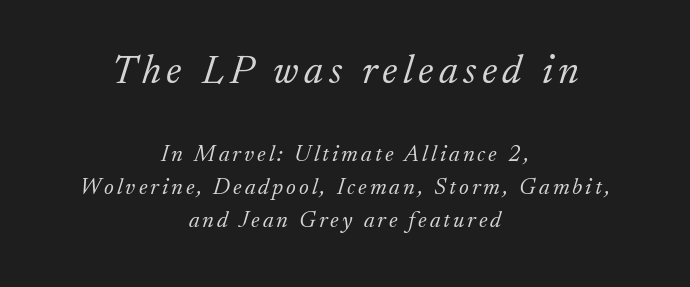
Q: Is the text bold? A: No.
Q: Is the text italic (slanted)? A: Yes, it leans right by about 17 degrees.
Q: Is the typeface a serif or a sans-serif typeface? A: Serif.
Q: Is the text underlined? A: No.
Q: How is the paragraph aligned? A: Centered.
Q: Is the spacing between lines tight, normal or loose? A: Normal.
Q: Which block of text is set in a larger size, the first (top) or the second (bottom)? A: The first (top) one.
Q: Width (condensed, normal, or wide)? A: Normal.
Q: Stroke contrast? A: Low.
Q: x-height? A: Small.
Q: Monospaced? A: No.
